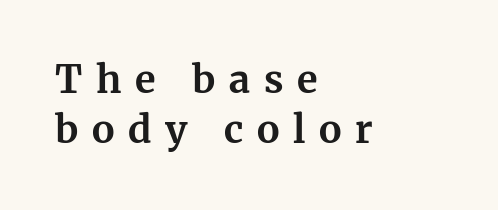
{"serif": "yes", "italic": "no", "bold": "yes", "weight": "bold", "width": "normal", "stroke_contrast": "medium", "x_height": "medium", "monospaced": "no", "underline": "no", "align": "left", "line_spacing": "normal", "line_spacing_ratio": 1.32, "letter_spacing": "wide", "letter_spacing_em": 0.36, "glyph_px": 38}
